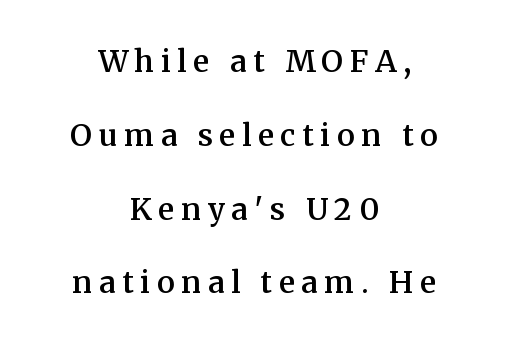
The image shows 30 px semibold serif type, upright; set centered, loose line spacing (2.46x), unusually wide letter spacing (+0.22 em), not underlined; medium stroke contrast and a medium x-height.
